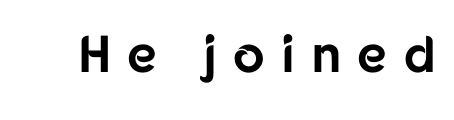
Q: Is the text bold? A: Yes.
Q: Is the text italic (slanted)? A: No, it is upright.
Q: Is the typeface a serif or a sans-serif typeface? A: Sans-serif.
Q: Is the text underlined? A: No.
Q: Is the spacing between letters normal or unusually wide? A: Unusually wide.
Q: Width (condensed, normal, or wide)? A: Normal.
Q: Stroke contrast? A: Low.
Q: x-height? A: Medium.
Q: Monospaced? A: No.
